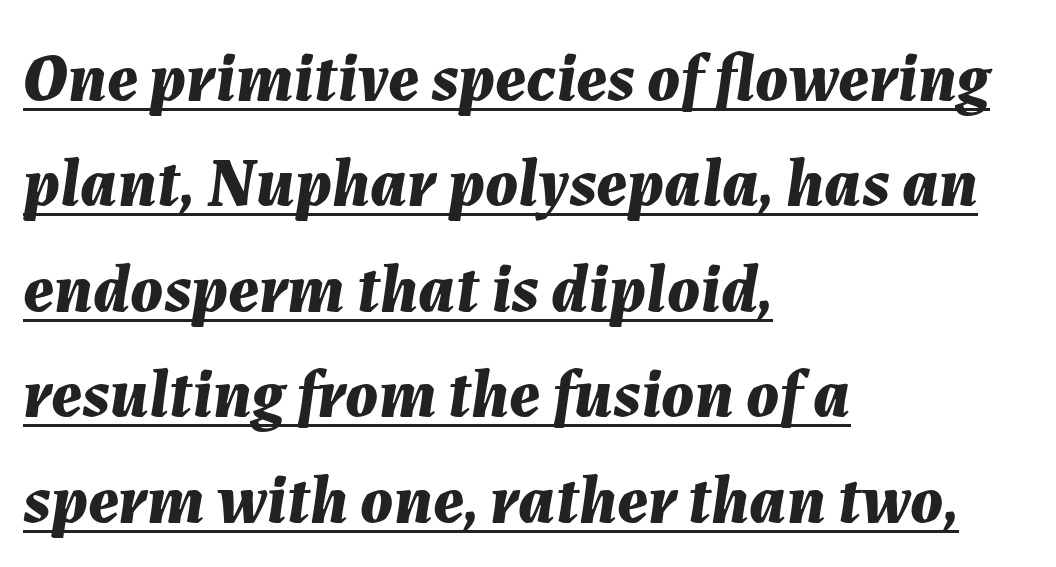
Do the characters align in a grid? No, the font is proportional. The lines in this sample share a left origin and differ only in where they stop. Students, observe the line beneath the letters — that is underlining. Italic: yes, the glyphs are oblique. In terms of weight, the rendering is a true, heavy bold. The line-height multiplier appears to be the usual default.
